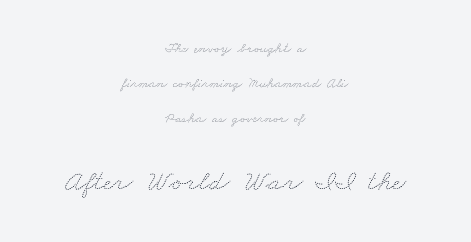
{"bold": "no", "weight": "thin", "width": "wide", "stroke_contrast": "medium", "x_height": "small", "monospaced": "no", "underline": "no", "align": "center", "line_spacing": "loose", "line_spacing_ratio": 2.49, "letter_spacing": "normal", "letter_spacing_em": 0.0, "larger_block": "second", "size_ratio": 2.07, "glyph_px": 29}
